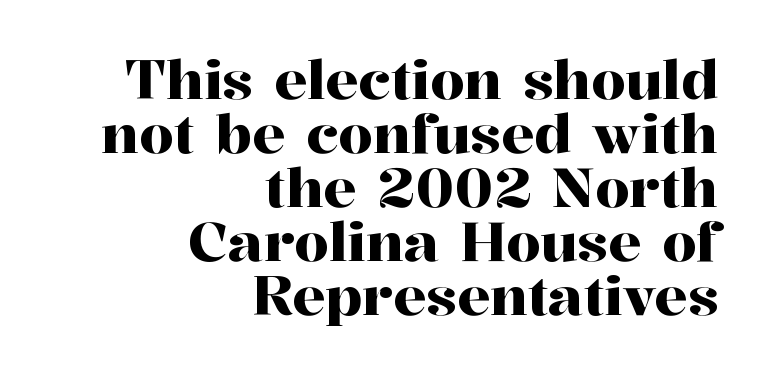
{"serif": "yes", "italic": "no", "width": "normal", "stroke_contrast": "high", "x_height": "medium", "monospaced": "no", "underline": "no", "align": "right", "line_spacing": "tight", "line_spacing_ratio": 0.98, "letter_spacing": "normal", "letter_spacing_em": 0.0, "glyph_px": 55}
